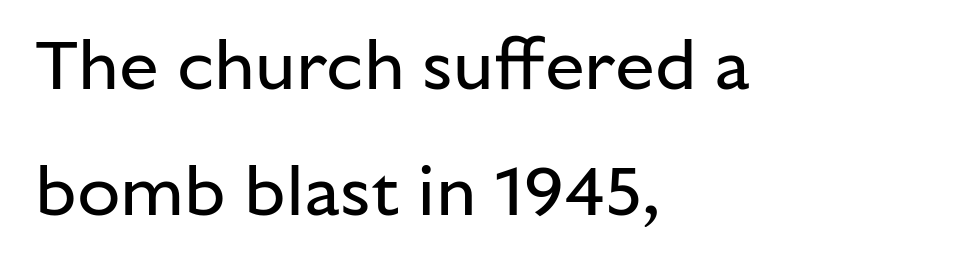
{"serif": "no", "italic": "no", "bold": "no", "weight": "regular", "width": "normal", "stroke_contrast": "low", "x_height": "medium", "monospaced": "no", "underline": "no", "align": "left", "line_spacing_ratio": 1.78, "letter_spacing": "normal", "letter_spacing_em": 0.0, "glyph_px": 71}
